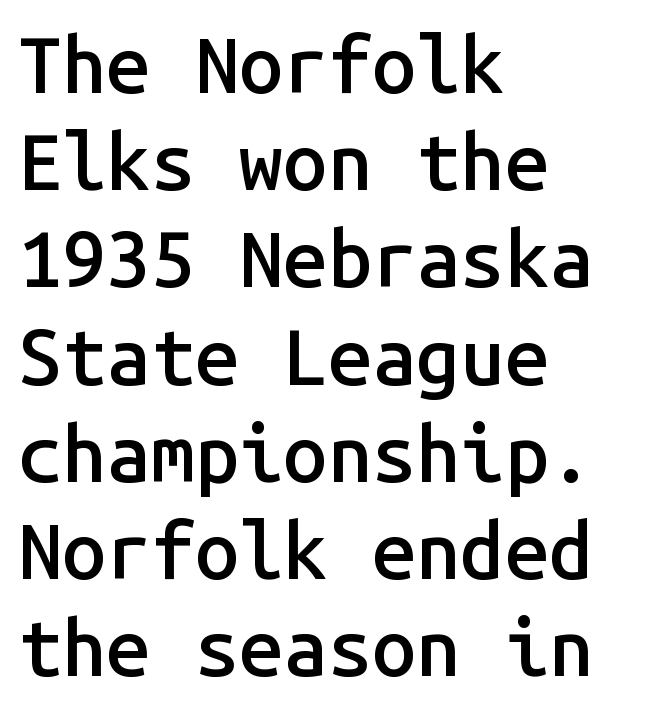
Monospaced: the letters line up in strict vertical columns. Stroke thickness is moderately raised; the sample reads as semibold. The specimen reads as upright at a glance. This sample uses plain, unmodified letter spacing. Is this a sans? Yes — the strokes have no serifs. Visually the block forms a straight wall on the left and a jagged coastline on the right.
